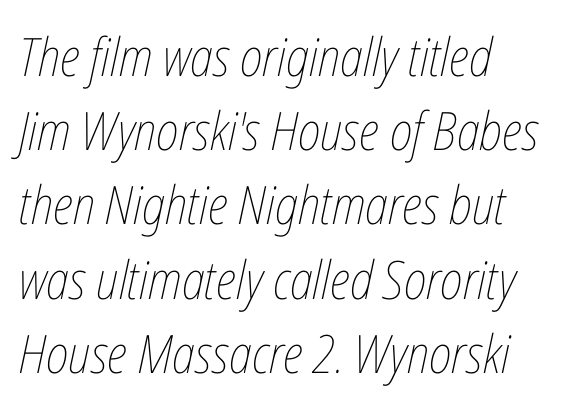
{"italic": "yes", "lean": "right", "slant_degrees": 12, "bold": "no", "weight": "thin", "width": "condensed", "stroke_contrast": "low", "x_height": "medium", "monospaced": "no", "underline": "no", "align": "left", "line_spacing": "normal", "line_spacing_ratio": 1.4, "letter_spacing": "normal", "letter_spacing_em": 0.0, "glyph_px": 53}
